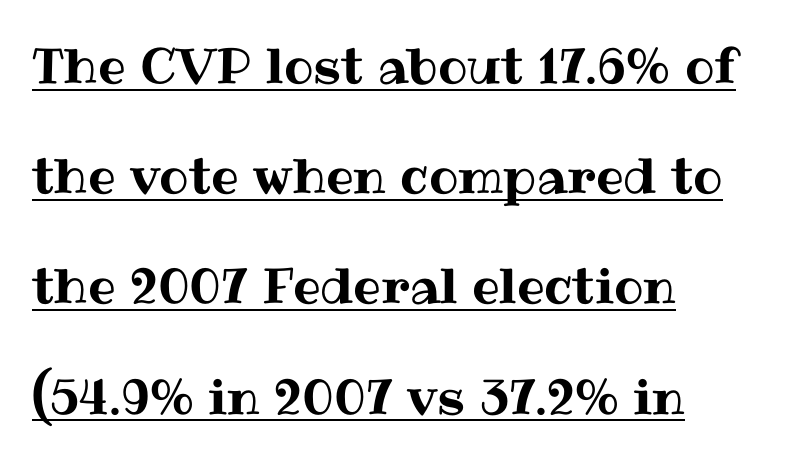
Q: Is the text italic (slanted)? A: No, it is upright.
Q: Is the text underlined? A: Yes.
Q: How is the paragraph aligned? A: Left-aligned.
Q: Is the spacing between letters normal or unusually wide? A: Normal.
Q: Is the spacing between lines tight, normal or loose? A: Loose.
Q: Width (condensed, normal, or wide)? A: Normal.
Q: Stroke contrast? A: Medium.
Q: x-height? A: Medium.
Q: Monospaced? A: No.
